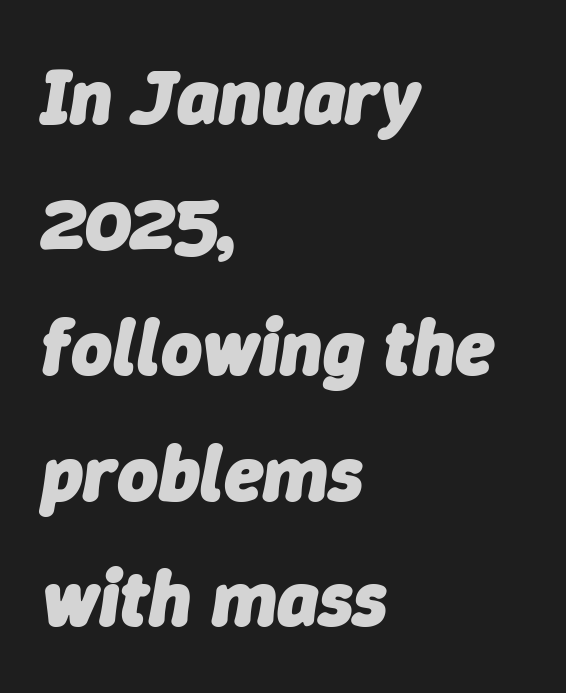
Q: Is the text bold? A: Yes.
Q: Is the text italic (slanted)? A: Yes, it leans right by about 9 degrees.
Q: Is the text underlined? A: No.
Q: How is the paragraph aligned? A: Left-aligned.
Q: Is the spacing between letters normal or unusually wide? A: Normal.
Q: Is the spacing between lines tight, normal or loose? A: Normal.
Q: Width (condensed, normal, or wide)? A: Normal.
Q: Stroke contrast? A: Low.
Q: x-height? A: Medium.
Q: Monospaced? A: No.
